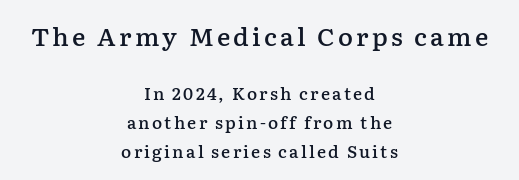
Q: Is the text bold? A: Semi-bold.
Q: Is the text italic (slanted)? A: No, it is upright.
Q: Is the text underlined? A: No.
Q: How is the paragraph aligned? A: Centered.
Q: Which block of text is set in a larger size, the first (top) or the second (bottom)? A: The first (top) one.
